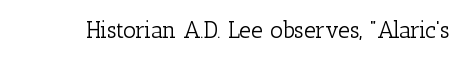
Q: Is the text bold? A: No.
Q: Is the text italic (slanted)? A: No, it is upright.
Q: Is the text underlined? A: No.
Q: Is the spacing between letters normal or unusually wide? A: Normal.
